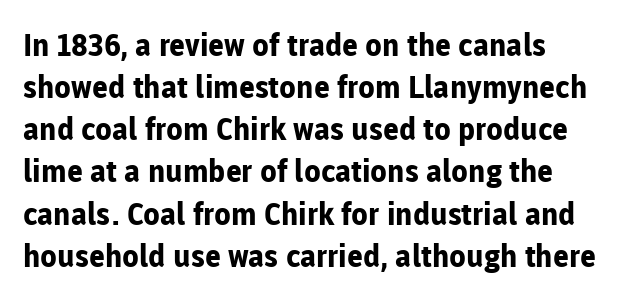
Q: Is the text bold? A: Yes.
Q: Is the text italic (slanted)? A: No, it is upright.
Q: Is the typeface a serif or a sans-serif typeface? A: Sans-serif.
Q: Is the text underlined? A: No.
Q: How is the paragraph aligned? A: Left-aligned.
Q: Is the spacing between letters normal or unusually wide? A: Normal.
Q: Is the spacing between lines tight, normal or loose? A: Normal.
Q: Width (condensed, normal, or wide)? A: Normal.
Q: Stroke contrast? A: Low.
Q: x-height? A: Medium.
Q: Monospaced? A: No.
